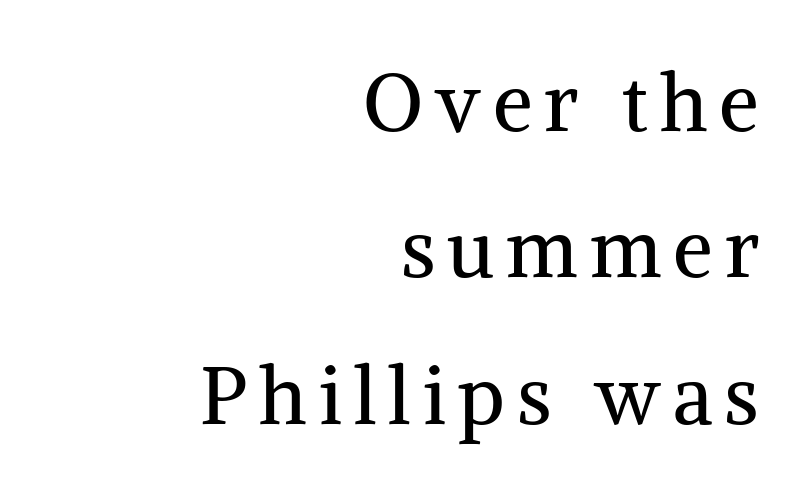
The image shows 80 px regular-weight serif type, upright; set right-aligned, line spacing 1.83x, not underlined; medium stroke contrast and a medium x-height.
